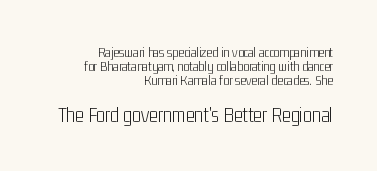
The strip under each line holds only bare page. How are the letters spaced? Ordinarily, with no added tracking. Vertical spacing — tight. Do the letters lean? They stand straight. Reading down the block, your eye finds every line finishing at a fixed right position.
